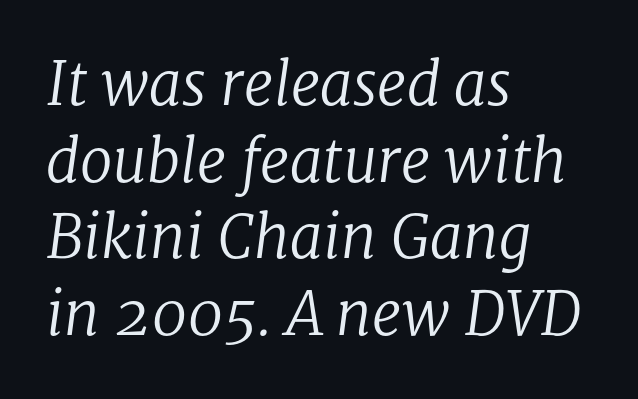
{"serif": "yes", "italic": "yes", "lean": "right", "slant_degrees": 8, "bold": "no", "weight": "regular", "width": "normal", "stroke_contrast": "low", "x_height": "medium", "monospaced": "no", "underline": "no", "align": "left", "line_spacing": "normal", "line_spacing_ratio": 1.3, "letter_spacing": "normal", "letter_spacing_em": 0.0, "glyph_px": 59}
